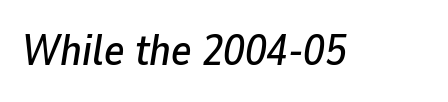
Q: Is the text italic (slanted)? A: Yes, it leans right by about 9 degrees.
Q: Is the text underlined? A: No.
Q: Is the spacing between letters normal or unusually wide? A: Normal.
Q: Width (condensed, normal, or wide)? A: Normal.
Q: Stroke contrast? A: Low.
Q: x-height? A: Medium.
Q: Monospaced? A: No.
